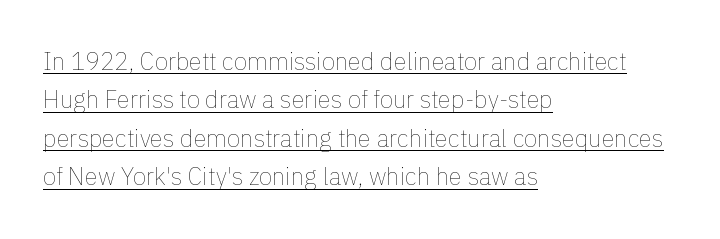
In CSS terms this would be text-align: left. You could call the tracking neutral — neither tight nor loose. Somebody hit Ctrl+U on this one — the words are underlined. Italic: no, the glyphs are upright roman.
